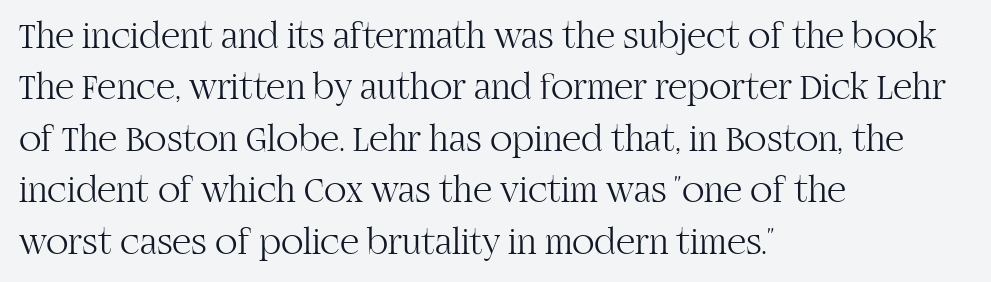
The image shows 37 px light serif type, upright; set left-aligned, normal line spacing (1.39x), normal letter spacing, not underlined; high stroke contrast and a large x-height.
